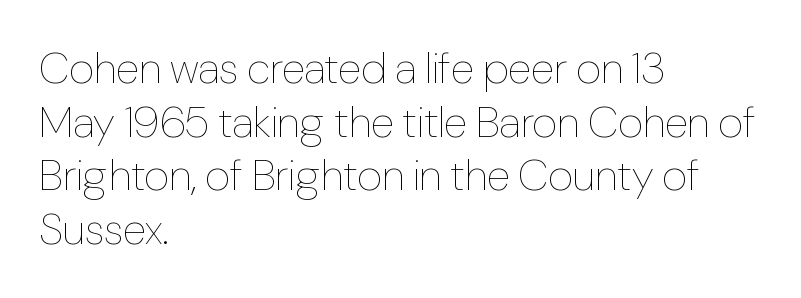
{"italic": "no", "bold": "no", "weight": "thin", "width": "condensed", "stroke_contrast": "low", "x_height": "medium", "monospaced": "no", "underline": "no", "align": "left", "line_spacing_ratio": 1.22, "letter_spacing": "normal", "letter_spacing_em": 0.0, "glyph_px": 44}
